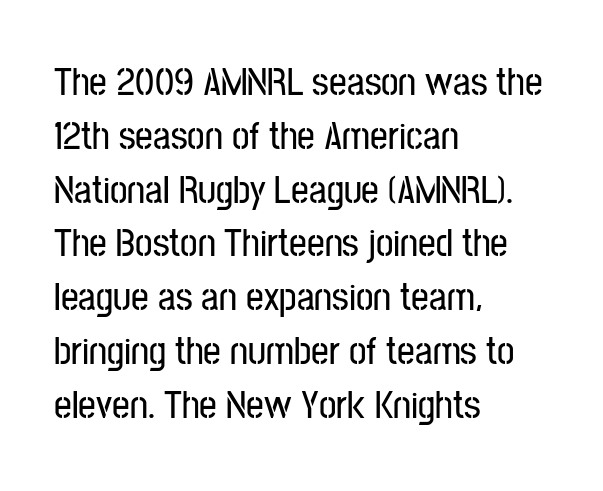
The image shows 39 px condensed sans-serif type, upright; set left-aligned, normal line spacing (1.38x), normal letter spacing, not underlined; low stroke contrast and a medium x-height.
